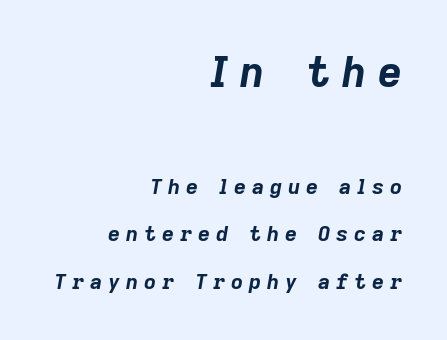
Caption: expanded tracking, letters set apart. A typesetter would call this leading open, well beyond the default. How heavy is the stroke? Heavy — this is a bold. The baseline area is clear. Would a proofreader flag this as italicized? Yes.
